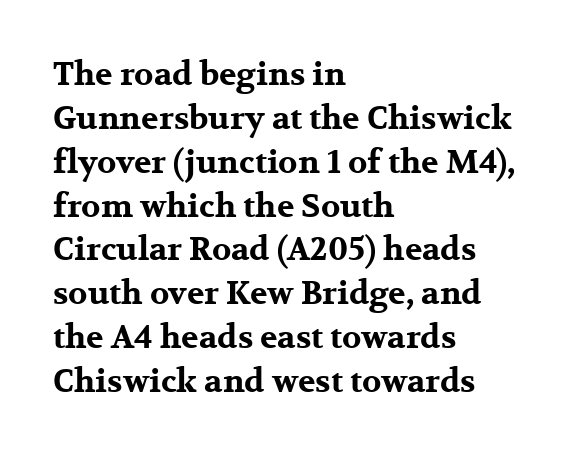
Q: Is the text bold? A: Yes.
Q: Is the text italic (slanted)? A: No, it is upright.
Q: Is the typeface a serif or a sans-serif typeface? A: Serif.
Q: Is the text underlined? A: No.
Q: How is the paragraph aligned? A: Left-aligned.
Q: Is the spacing between letters normal or unusually wide? A: Normal.
Q: Is the spacing between lines tight, normal or loose? A: Normal.
Q: Width (condensed, normal, or wide)? A: Wide.
Q: Stroke contrast? A: Medium.
Q: x-height? A: Medium.
Q: Monospaced? A: No.
